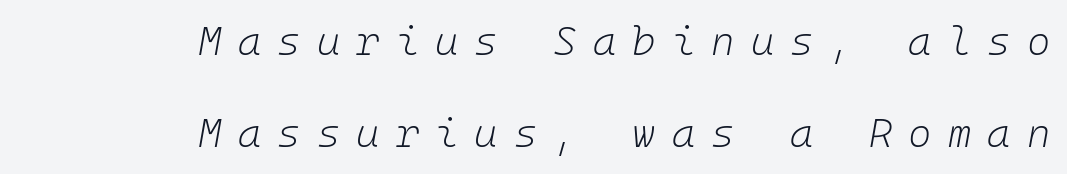
{"italic": "yes", "lean": "right", "slant_degrees": 10, "bold": "no", "weight": "light", "width": "normal", "stroke_contrast": "low", "x_height": "medium", "underline": "no", "align": "right", "line_spacing": "loose", "line_spacing_ratio": 2.3, "letter_spacing": "wide", "letter_spacing_em": 0.4, "glyph_px": 40}
